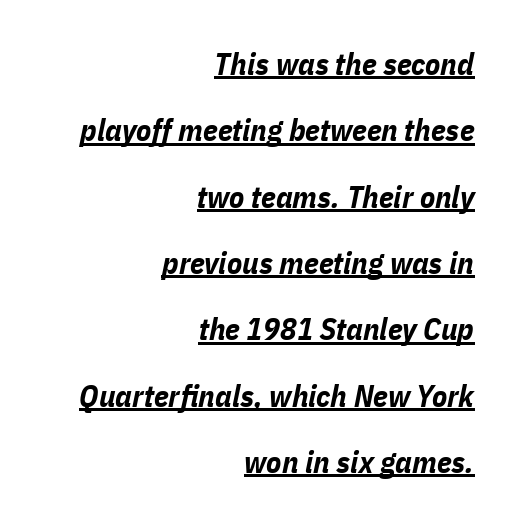
Standard letterfit; no display-style spreading of the glyphs. Honestly, the underline is the first thing you notice here. Weight: bold. Reading down the column, the eye jumps a long way to each next line.
